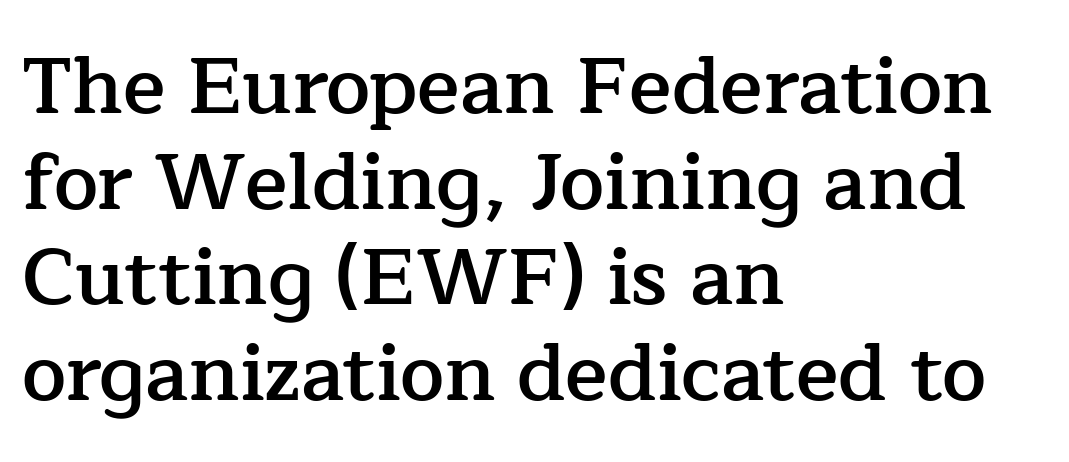
Q: Is the text bold? A: Semi-bold.
Q: Is the text italic (slanted)? A: No, it is upright.
Q: Is the typeface a serif or a sans-serif typeface? A: Serif.
Q: Is the text underlined? A: No.
Q: How is the paragraph aligned? A: Left-aligned.
Q: Is the spacing between letters normal or unusually wide? A: Normal.
Q: Width (condensed, normal, or wide)? A: Normal.
Q: Stroke contrast? A: Low.
Q: x-height? A: Medium.
Q: Monospaced? A: No.
